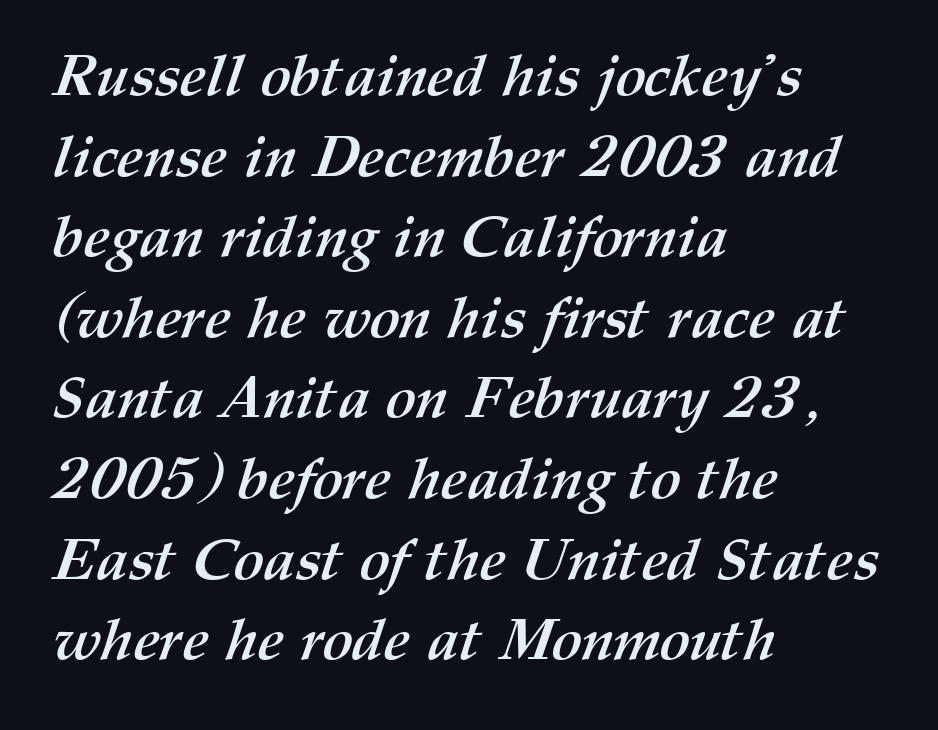
Q: Is the text bold? A: Yes.
Q: Is the text underlined? A: No.
Q: How is the paragraph aligned? A: Left-aligned.
Q: Is the spacing between letters normal or unusually wide? A: Normal.
Q: Is the spacing between lines tight, normal or loose? A: Normal.
Q: Width (condensed, normal, or wide)? A: Normal.
Q: Stroke contrast? A: Medium.
Q: x-height? A: Medium.
Q: Monospaced? A: No.
